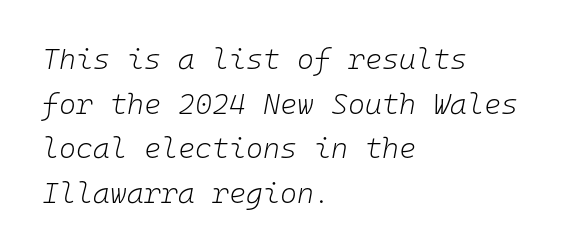
{"italic": "yes", "lean": "right", "slant_degrees": 10, "bold": "no", "weight": "light", "width": "normal", "stroke_contrast": "low", "x_height": "medium", "monospaced": "yes", "underline": "no", "align": "left", "line_spacing": "normal", "line_spacing_ratio": 1.54, "letter_spacing": "normal", "letter_spacing_em": 0.0, "glyph_px": 29}
